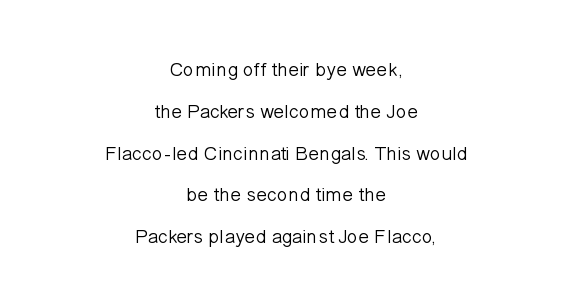
Q: Is the text bold? A: No.
Q: Is the text italic (slanted)? A: No, it is upright.
Q: Is the text underlined? A: No.
Q: How is the paragraph aligned? A: Centered.
Q: Is the spacing between letters normal or unusually wide? A: Normal.
Q: Is the spacing between lines tight, normal or loose? A: Loose.
